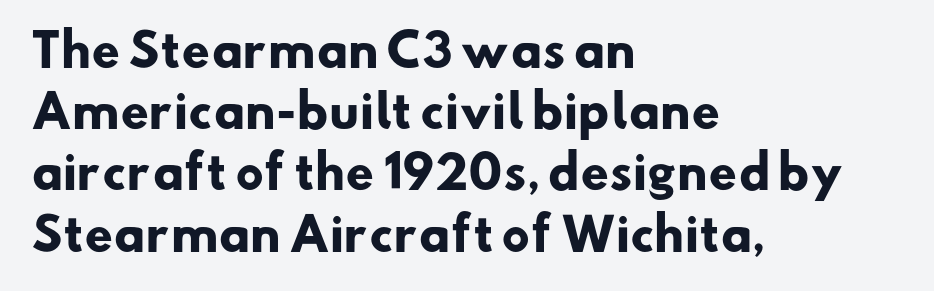
The image shows 45 px heavy sans-serif type; set left-aligned, normal line spacing (1.36x), normal letter spacing, not underlined; low stroke contrast and a small x-height.
